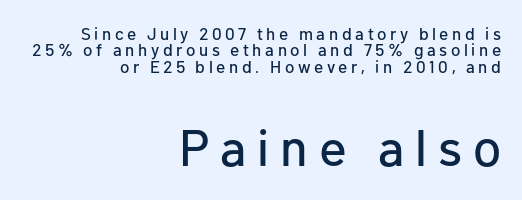
Does the lettering tilt? It doesn't — this is upright. A typesetter would call this heavily tracked-out type. Block two is the big one; block one sits smaller above it. These lines are rendered in a variable-pitch font. Baseline-to-baseline distance is barely more than the letter height.
